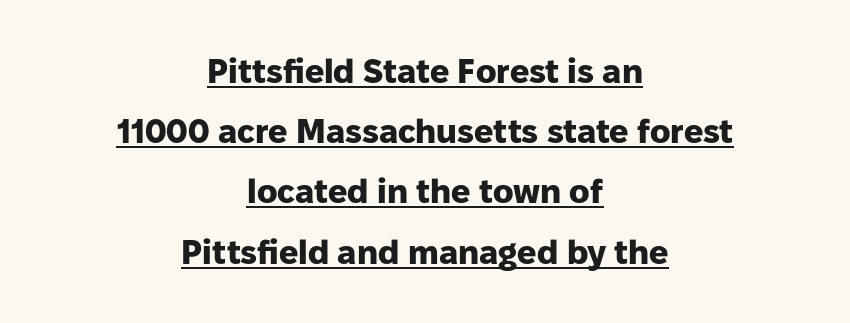
{"serif": "no", "italic": "no", "bold": "yes", "weight": "heavy", "width": "normal", "stroke_contrast": "low", "x_height": "medium", "monospaced": "no", "underline": "yes", "align": "center", "line_spacing_ratio": 1.77, "letter_spacing": "normal", "letter_spacing_em": 0.0, "glyph_px": 34}
